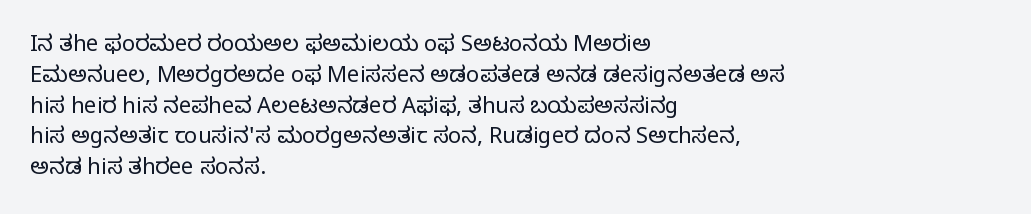
Q: Is the text bold? A: No.
Q: Is the text italic (slanted)? A: No, it is upright.
Q: Is the text underlined? A: No.
Q: How is the paragraph aligned? A: Left-aligned.
Q: Is the spacing between letters normal or unusually wide? A: Normal.
Q: Is the spacing between lines tight, normal or loose? A: Normal.
